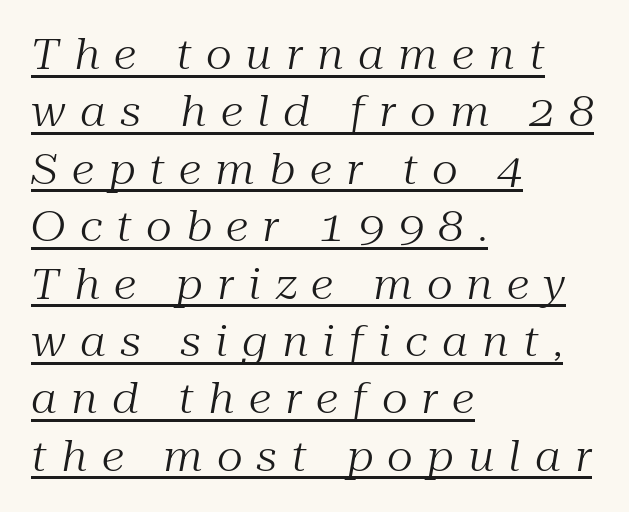
The image shows 41 px regular-weight serif type, italic (leaning right); set left-aligned, normal line spacing (1.4x), unusually wide letter spacing (+0.35 em), underlined; medium stroke contrast and a medium x-height.
